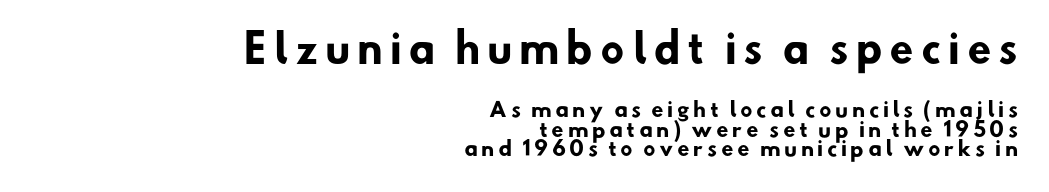
{"serif": "no", "bold": "yes", "weight": "heavy", "width": "normal", "stroke_contrast": "low", "x_height": "small", "monospaced": "no", "underline": "no", "align": "right", "line_spacing": "tight", "line_spacing_ratio": 0.99, "larger_block": "first", "size_ratio": 1.95, "glyph_px": 39}
